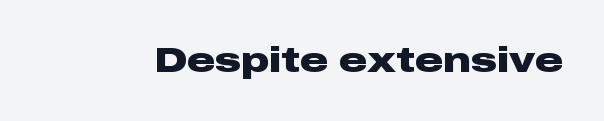
Q: Is the text bold? A: Yes.
Q: Is the text italic (slanted)? A: No, it is upright.
Q: Is the typeface a serif or a sans-serif typeface? A: Sans-serif.
Q: Is the text underlined? A: No.
Q: Is the spacing between letters normal or unusually wide? A: Normal.
Q: Width (condensed, normal, or wide)? A: Wide.
Q: Stroke contrast? A: Low.
Q: x-height? A: Medium.
Q: Monospaced? A: No.
